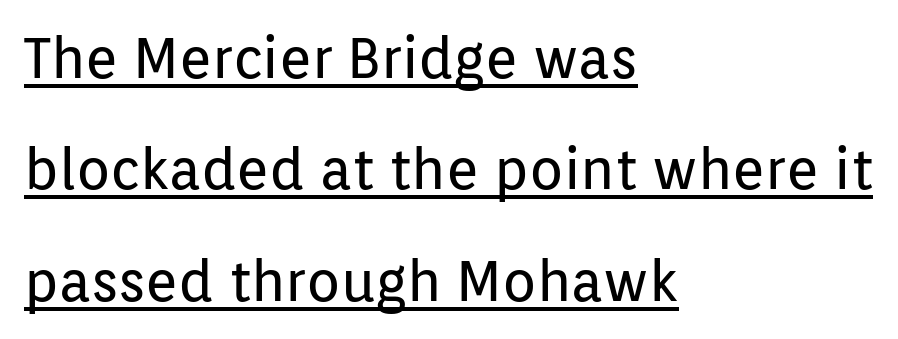
The image shows 56 px regular-weight sans-serif type, upright; set left-aligned, loose line spacing (1.99x), normal letter spacing, underlined; low stroke contrast and a medium x-height.
